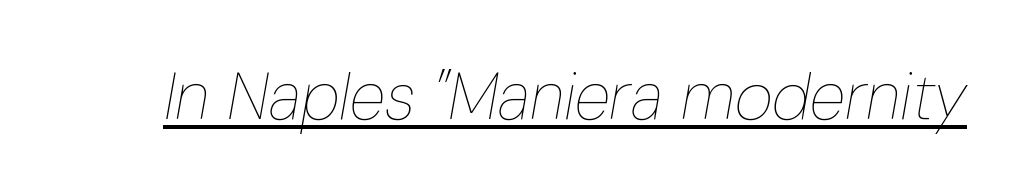
Q: Is the text bold? A: No.
Q: Is the text italic (slanted)? A: Yes, it leans right by about 10 degrees.
Q: Is the text underlined? A: Yes.
Q: Is the spacing between letters normal or unusually wide? A: Normal.
Q: Width (condensed, normal, or wide)? A: Condensed.
Q: Stroke contrast? A: Low.
Q: x-height? A: Medium.
Q: Monospaced? A: No.
